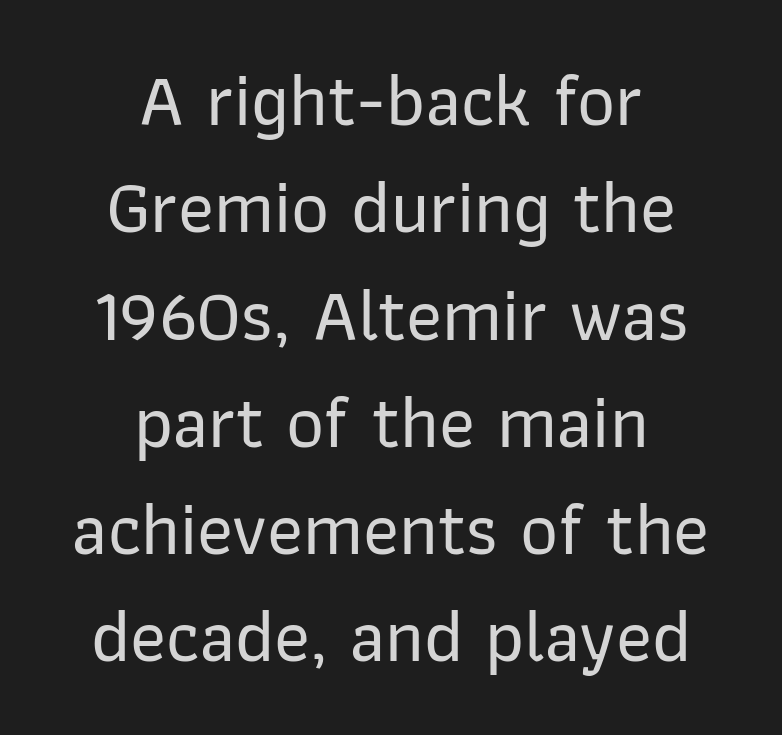
The image shows 74 px sans-serif type, upright; set centered, normal line spacing (1.45x), normal letter spacing, not underlined; low stroke contrast and a medium x-height.
